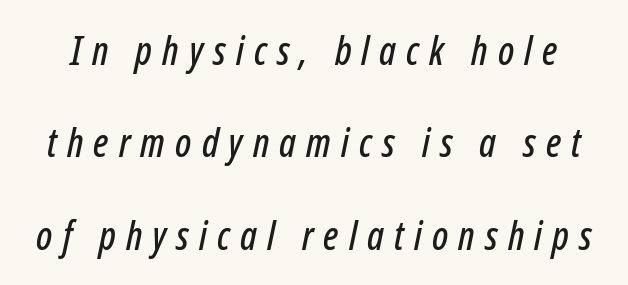
Q: Is the text italic (slanted)? A: Yes, it leans right by about 12 degrees.
Q: Is the text underlined? A: No.
Q: Is the spacing between letters normal or unusually wide? A: Unusually wide.
Q: Is the spacing between lines tight, normal or loose? A: Loose.
Q: Width (condensed, normal, or wide)? A: Condensed.
Q: Stroke contrast? A: Low.
Q: x-height? A: Medium.
Q: Monospaced? A: No.
